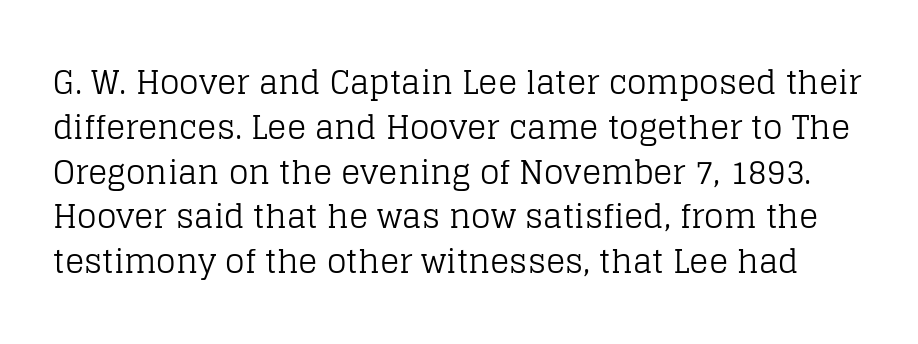
This sample uses plain, unmodified letter spacing. Only glyphs here, with clear space below each row. Posture: vertical. The face used here is proportionally spaced, like ordinary book or web type. Rows of type keep a routine distance in the vertical direction. The letters look calm and open, with moderate or lighter stems.
